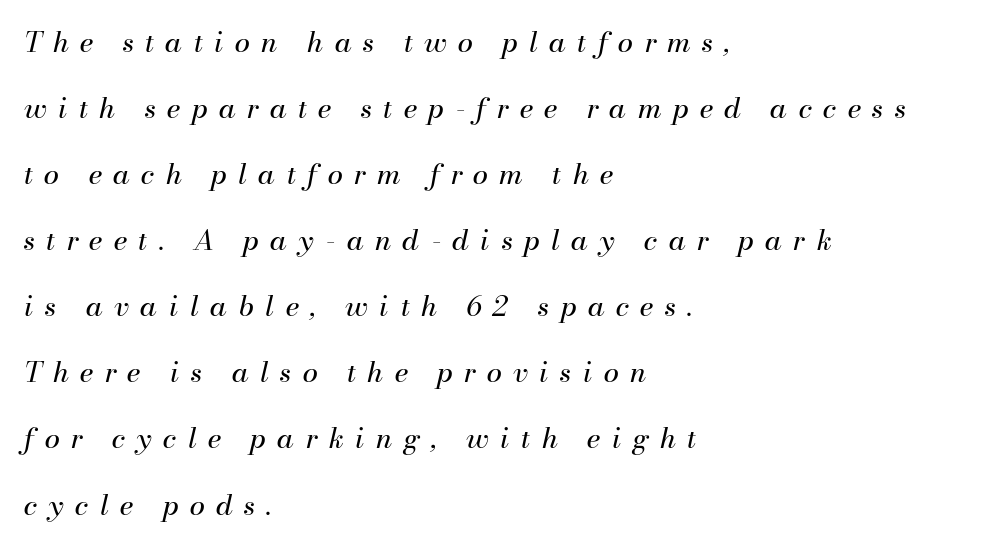
Q: Is the text bold? A: No.
Q: Is the text italic (slanted)? A: Yes, it leans right by about 13 degrees.
Q: Is the text underlined? A: No.
Q: How is the paragraph aligned? A: Left-aligned.
Q: Is the spacing between letters normal or unusually wide? A: Unusually wide.
Q: Is the spacing between lines tight, normal or loose? A: Loose.
Q: Width (condensed, normal, or wide)? A: Normal.
Q: Stroke contrast? A: Medium.
Q: x-height? A: Small.
Q: Monospaced? A: No.
